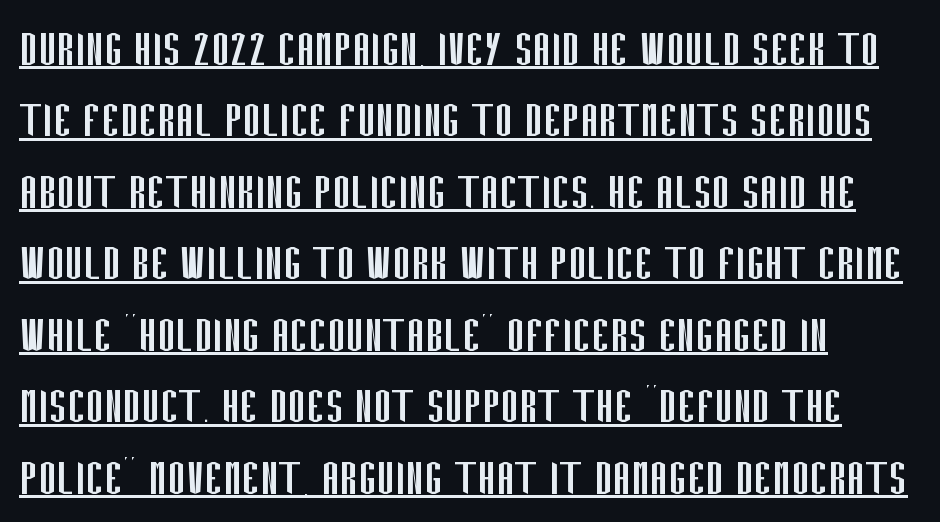
This rendering uses left alignment, leaving the right contour irregular. Varying glyph widths throughout — classic text-font behaviour. The lettering is marked with a stroke running underneath it. The text was rendered using a sans face with plain stroke endings.
